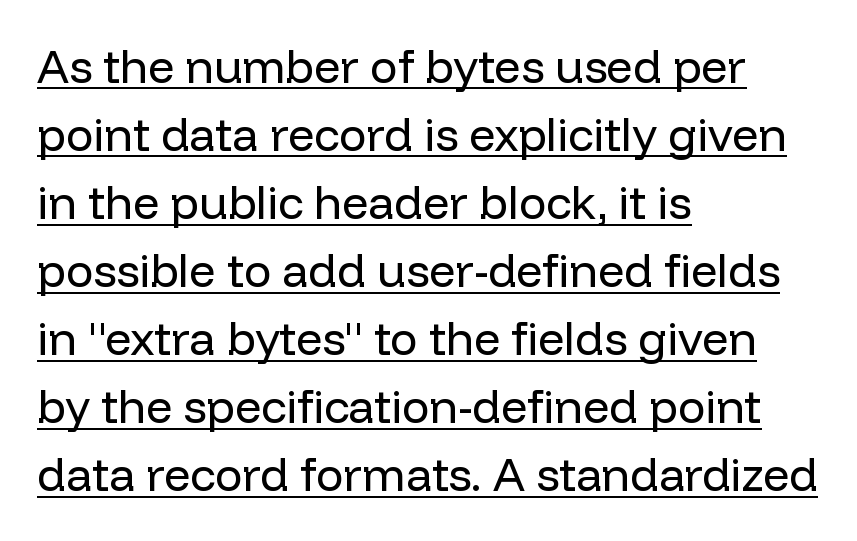
The tracking reads as untouched default to a designer's eye. The setting favours the left margin, as ordinary paragraphs usually do. Is this a fixed-width face? No — the glyphs have proportional, varying widths. Upright lettering throughout.
